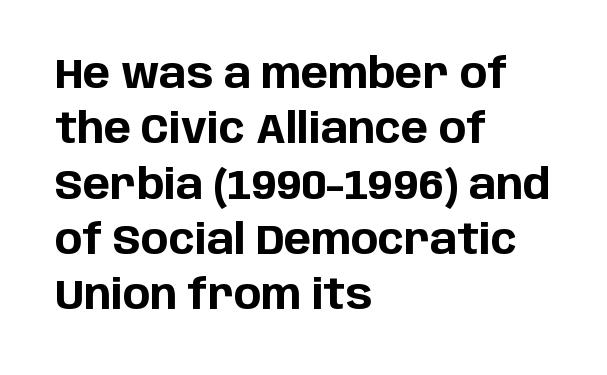
Posture: vertical. Typographic density is high because the face is bold. Successive baselines arrive at the customary interval. This rendering features lettering with no underline. If you drew a ruler down the left edge, every line would touch it. Look at the bottom of the vertical strokes: they stop flat, with no serifs.
